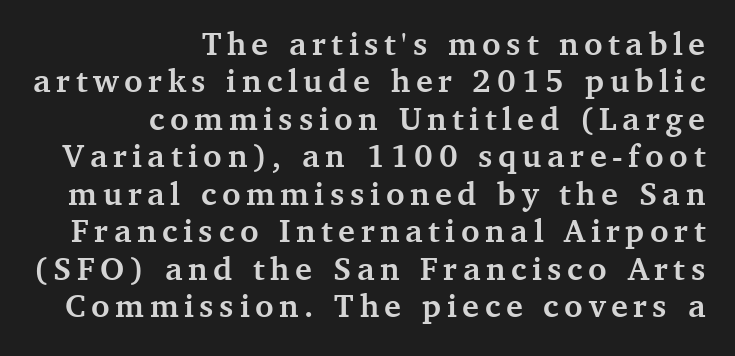
The image shows 32 px semibold serif type, upright; set right-aligned, line spacing 1.17x, not underlined; medium stroke contrast and a medium x-height.
